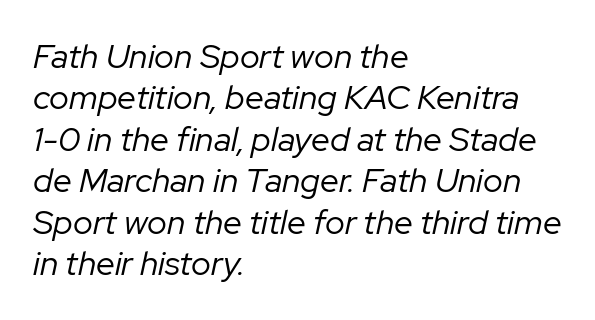
Q: Is the text bold? A: No.
Q: Is the text italic (slanted)? A: Yes, it leans right by about 12 degrees.
Q: Is the text underlined? A: No.
Q: How is the paragraph aligned? A: Left-aligned.
Q: Is the spacing between letters normal or unusually wide? A: Normal.
Q: Width (condensed, normal, or wide)? A: Normal.
Q: Stroke contrast? A: Low.
Q: x-height? A: Medium.
Q: Monospaced? A: No.
